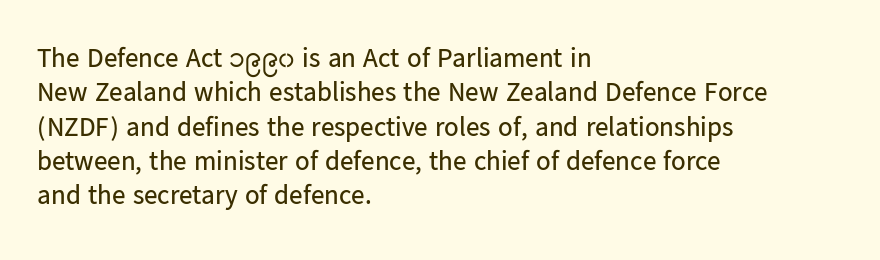
The image shows 27 px text type, upright; set left-aligned, normal line spacing (1.27x), normal letter spacing, not underlined.
